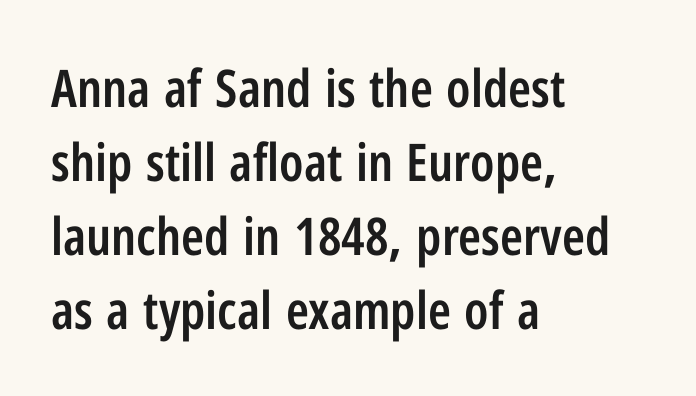
{"serif": "no", "italic": "no", "bold": "semi", "weight": "semibold", "width": "condensed", "stroke_contrast": "low", "x_height": "medium", "monospaced": "no", "underline": "no", "align": "left", "line_spacing": "normal", "line_spacing_ratio": 1.42, "letter_spacing": "normal", "letter_spacing_em": 0.0, "glyph_px": 52}
